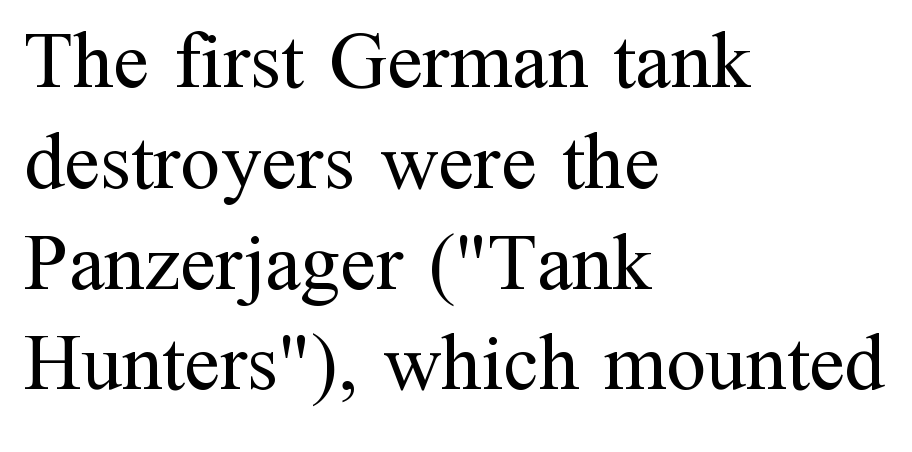
Q: Is the text bold? A: No.
Q: Is the text italic (slanted)? A: No, it is upright.
Q: Is the typeface a serif or a sans-serif typeface? A: Serif.
Q: Is the text underlined? A: No.
Q: How is the paragraph aligned? A: Left-aligned.
Q: Is the spacing between letters normal or unusually wide? A: Normal.
Q: Is the spacing between lines tight, normal or loose? A: Normal.
Q: Width (condensed, normal, or wide)? A: Normal.
Q: Stroke contrast? A: Medium.
Q: x-height? A: Medium.
Q: Monospaced? A: No.
